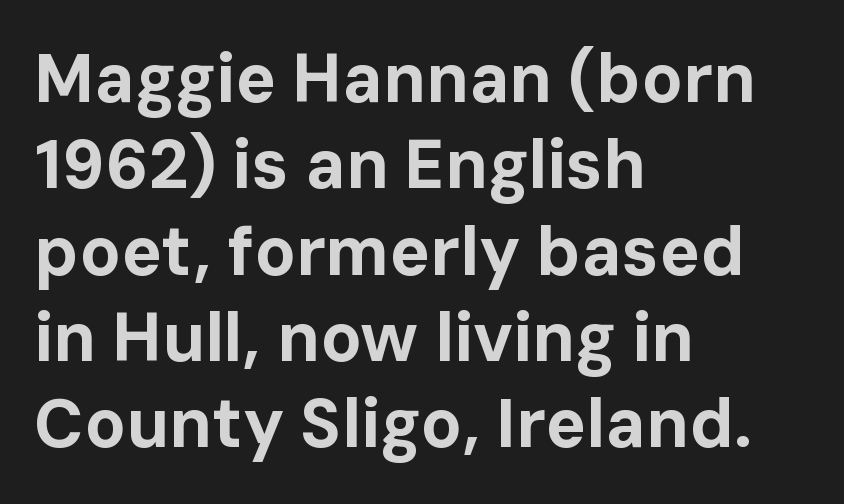
Q: Is the text bold? A: Yes.
Q: Is the text italic (slanted)? A: No, it is upright.
Q: Is the typeface a serif or a sans-serif typeface? A: Sans-serif.
Q: Is the text underlined? A: No.
Q: How is the paragraph aligned? A: Left-aligned.
Q: Is the spacing between letters normal or unusually wide? A: Normal.
Q: Is the spacing between lines tight, normal or loose? A: Normal.
Q: Width (condensed, normal, or wide)? A: Normal.
Q: Stroke contrast? A: Low.
Q: x-height? A: Medium.
Q: Monospaced? A: No.
